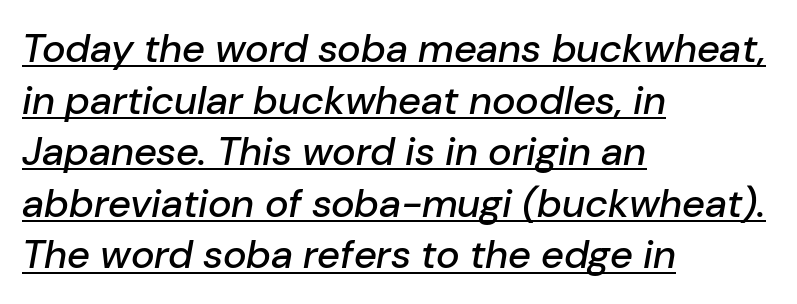
Q: Is the text italic (slanted)? A: Yes, it leans right by about 10 degrees.
Q: Is the text underlined? A: Yes.
Q: How is the paragraph aligned? A: Left-aligned.
Q: Is the spacing between letters normal or unusually wide? A: Normal.
Q: Is the spacing between lines tight, normal or loose? A: Normal.
Q: Width (condensed, normal, or wide)? A: Normal.
Q: Stroke contrast? A: Low.
Q: x-height? A: Medium.
Q: Monospaced? A: No.
